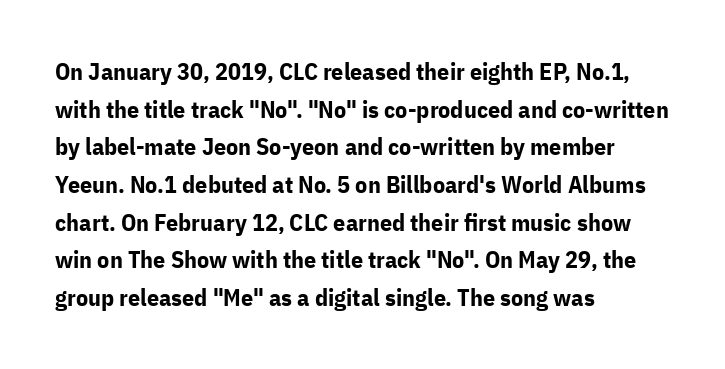
{"italic": "no", "bold": "yes", "underline": "no", "align": "left", "line_spacing": "normal", "line_spacing_ratio": 1.57, "letter_spacing": "normal", "letter_spacing_em": 0.0, "glyph_px": 24}
